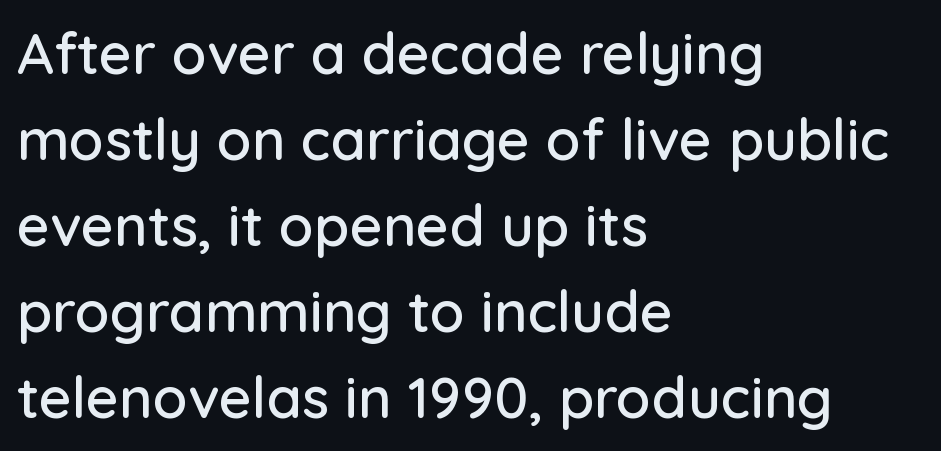
Q: Is the text italic (slanted)? A: No, it is upright.
Q: Is the typeface a serif or a sans-serif typeface? A: Sans-serif.
Q: Is the text underlined? A: No.
Q: How is the paragraph aligned? A: Left-aligned.
Q: Is the spacing between letters normal or unusually wide? A: Normal.
Q: Is the spacing between lines tight, normal or loose? A: Normal.
Q: Width (condensed, normal, or wide)? A: Normal.
Q: Stroke contrast? A: Low.
Q: x-height? A: Medium.
Q: Monospaced? A: No.
